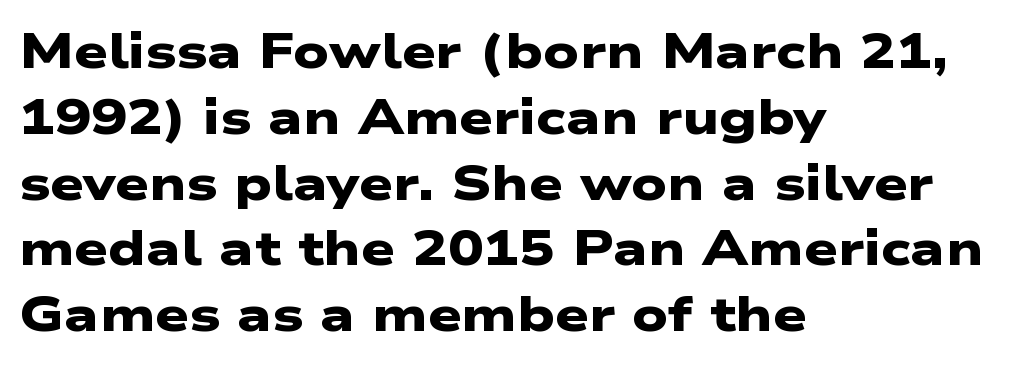
These lines carry a lot of weight — the face is fully bold. You could not count columns in this text — the font is proportionally spaced. Words float on clear page, feet unadorned. The horizontal fit of the characters is conventional and even. A student would call this left alignment; a typographer would say flush left, rag right.
